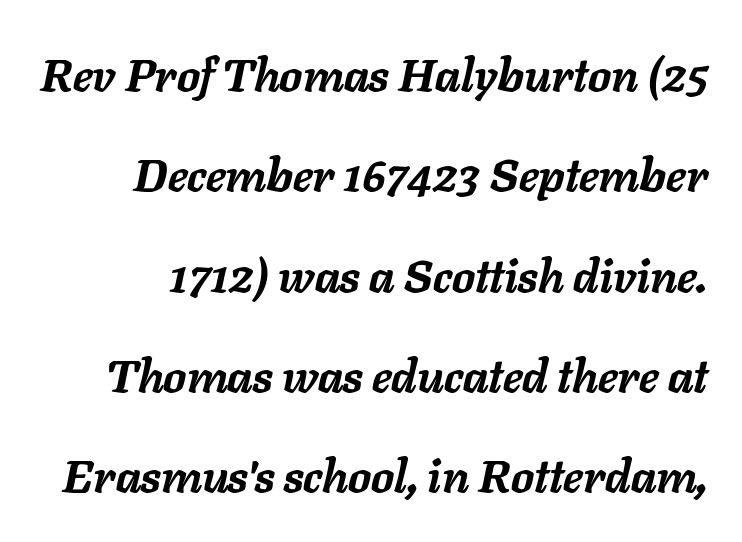
Q: Is the text bold? A: Yes.
Q: Is the text italic (slanted)? A: Yes, it leans right by about 11 degrees.
Q: Is the text underlined? A: No.
Q: Is the spacing between letters normal or unusually wide? A: Normal.
Q: Is the spacing between lines tight, normal or loose? A: Loose.
Q: Width (condensed, normal, or wide)? A: Normal.
Q: Stroke contrast? A: Low.
Q: x-height? A: Medium.
Q: Monospaced? A: No.
